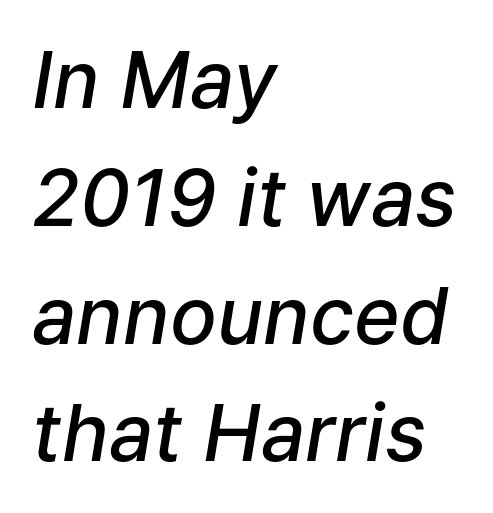
Q: Is the text bold? A: Semi-bold.
Q: Is the text italic (slanted)? A: Yes, it leans right by about 9 degrees.
Q: Is the text underlined? A: No.
Q: How is the paragraph aligned? A: Left-aligned.
Q: Is the spacing between letters normal or unusually wide? A: Normal.
Q: Is the spacing between lines tight, normal or loose? A: Normal.
Q: Width (condensed, normal, or wide)? A: Normal.
Q: Stroke contrast? A: Low.
Q: x-height? A: Medium.
Q: Monospaced? A: No.
